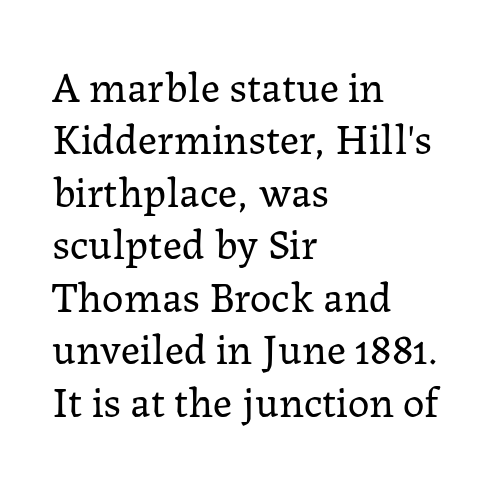
The image shows 43 px regular-weight serif type, upright; set left-aligned, line spacing 1.22x, normal letter spacing, not underlined; low stroke contrast and a medium x-height.
